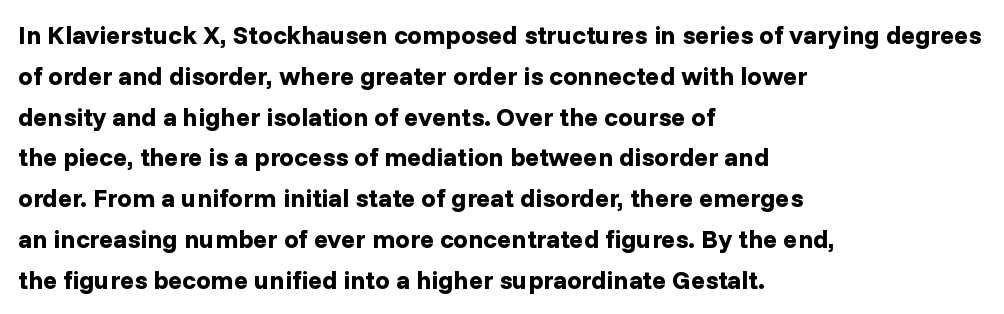
{"italic": "no", "bold": "yes", "underline": "no", "align": "left", "line_spacing": "normal", "line_spacing_ratio": 1.57, "letter_spacing": "normal", "letter_spacing_em": 0.0, "glyph_px": 26}
